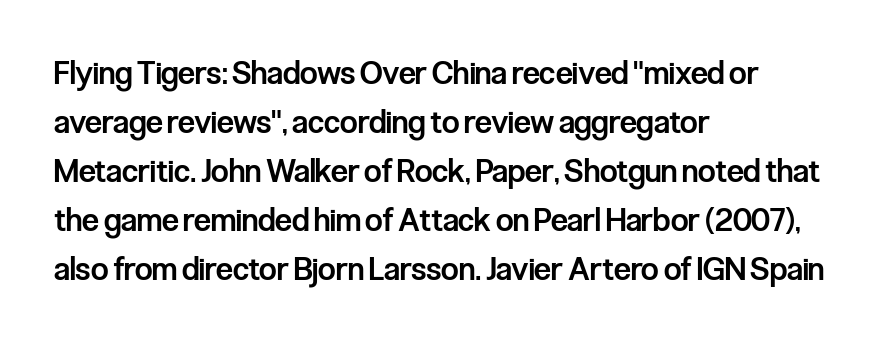
Firm but not heavy-handed strokes: this text is semibold. Which margin do the lines hug? The left one — the right edge is uneven. Is this a fixed-width face? No — the glyphs have proportional, varying widths. Examine the stroke ends and you'll find no serifs. Honestly, there is no underline to notice here at all.
